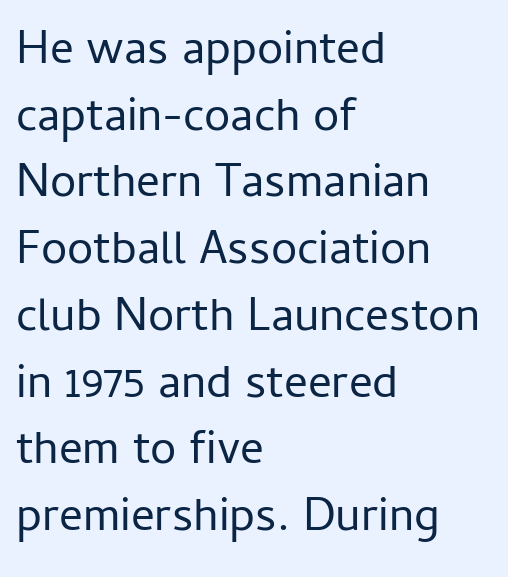
A quiet, ordinary-to-light weight characterises the typeface. Compared with a centered layout, this one pins lines to the left instead. Every stem runs plumb, perpendicular to the baseline. Only glyphs here, with clear space below each row. Are there feet on the stems? There aren't — it's a sans. Line spacing here is normal.
